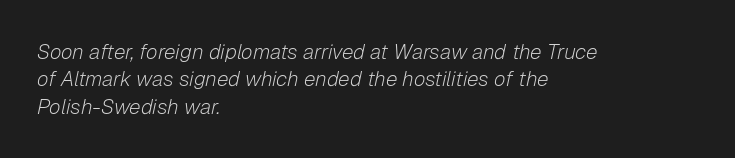
Stem width sits at or under what a default text font uses. The zone under the glyphs is completely vacant. The lines in this sample share a left origin and differ only in where they stop. Posture: slanted. Horizontal bands of white between lines are of average thickness.
